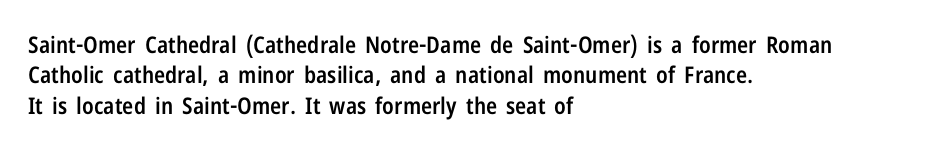
Q: Is the text bold? A: Semi-bold.
Q: Is the text italic (slanted)? A: No, it is upright.
Q: Is the text underlined? A: No.
Q: How is the paragraph aligned? A: Left-aligned.
Q: Is the spacing between letters normal or unusually wide? A: Normal.
Q: Is the spacing between lines tight, normal or loose? A: Normal.
